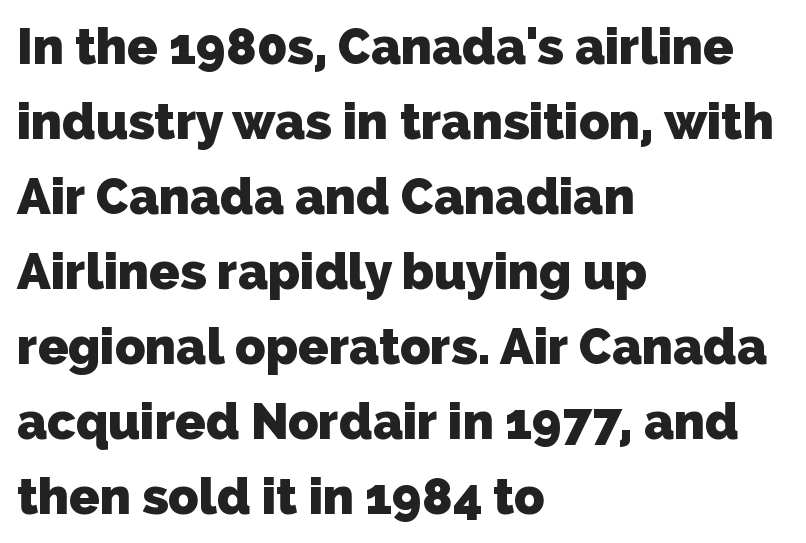
{"serif": "no", "bold": "yes", "weight": "heavy", "width": "normal", "stroke_contrast": "low", "x_height": "medium", "monospaced": "no", "underline": "no", "align": "left", "line_spacing": "normal", "line_spacing_ratio": 1.5, "letter_spacing": "normal", "letter_spacing_em": 0.0, "glyph_px": 50}
